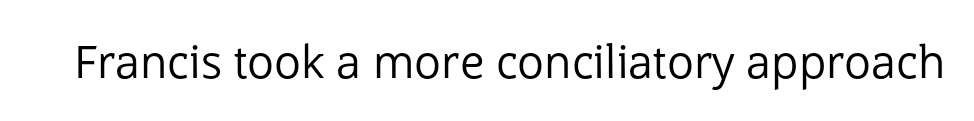
Look at the tracking — it's just the regular setting, nothing added. To sum up the face: it is a sans, with no serifs. Varying glyph widths throughout — classic text-font behaviour. Weight class: somewhere from thin through regular. Lines of text with bare space underneath.
